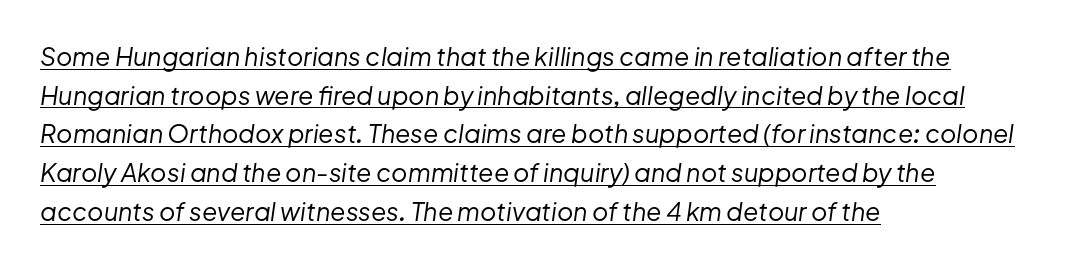
The image shows 25 px text type, italic (leaning right); set left-aligned, normal line spacing (1.55x), normal letter spacing, underlined.
